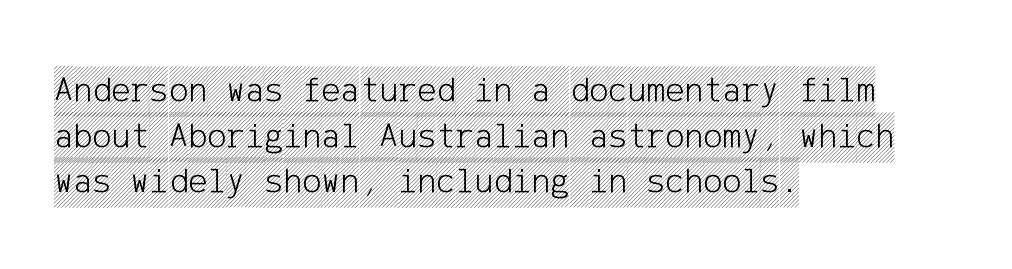
These lines are set flush left with a ragged right edge. Honestly, there is no underline to notice here at all. This block has exactly the height ordinary leading produces. Inter-character spacing is left at the font's built-in metrics. Rendered with straight, roman letterforms.
